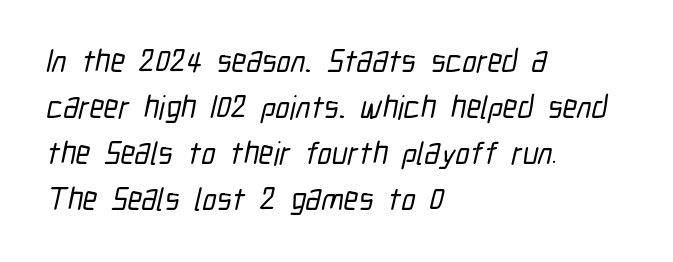
{"serif": "no", "width": "condensed", "stroke_contrast": "low", "x_height": "medium", "monospaced": "no", "underline": "no", "align": "left", "line_spacing": "normal", "line_spacing_ratio": 1.44, "letter_spacing": "normal", "letter_spacing_em": 0.0, "glyph_px": 32}
